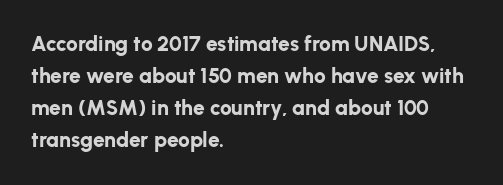
{"italic": "no", "bold": "yes", "underline": "no", "align": "left", "line_spacing": "normal", "line_spacing_ratio": 1.53, "letter_spacing": "normal", "letter_spacing_em": 0.0, "glyph_px": 21}
